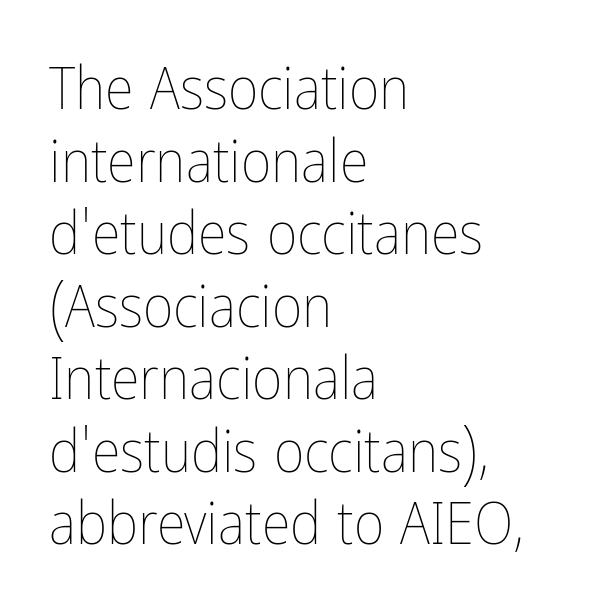
The image shows 59 px thin, condensed type, upright; set left-aligned, line spacing 1.23x, normal letter spacing, not underlined; low stroke contrast and a medium x-height.
